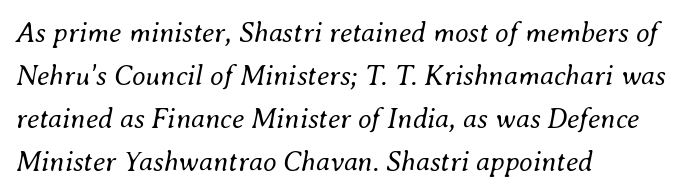
{"italic": "yes", "lean": "right", "slant_degrees": 8, "bold": "no", "weight": "regular", "width": "normal", "stroke_contrast": "medium", "x_height": "small", "monospaced": "no", "underline": "no", "align": "left", "line_spacing": "normal", "line_spacing_ratio": 1.54, "letter_spacing": "normal", "letter_spacing_em": 0.0, "glyph_px": 28}
